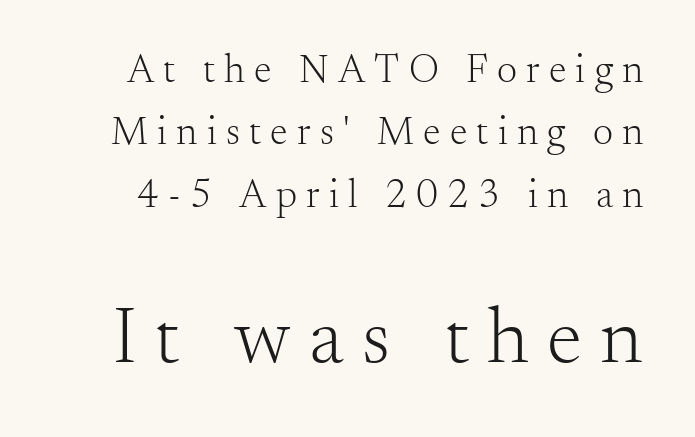
{"serif": "yes", "italic": "no", "bold": "no", "weight": "light", "width": "normal", "stroke_contrast": "medium", "x_height": "small", "monospaced": "no", "underline": "no", "line_spacing": "normal", "line_spacing_ratio": 1.56, "letter_spacing": "wide", "letter_spacing_em": 0.23, "larger_block": "second", "size_ratio": 2.0, "glyph_px": 80}
